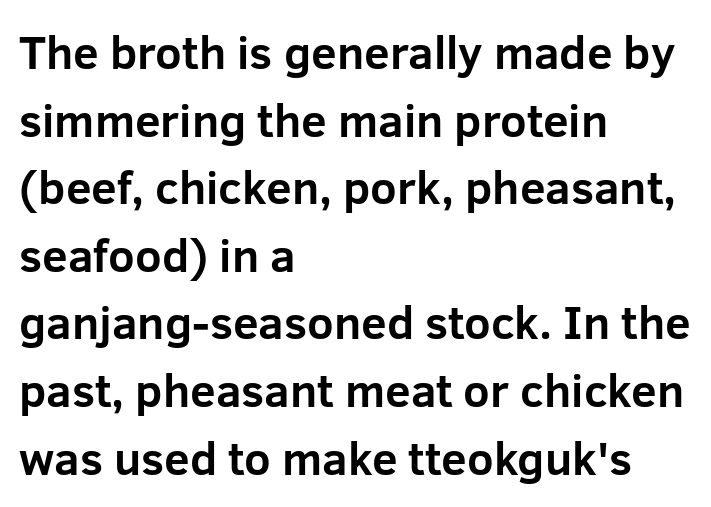
The image shows 46 px bold sans-serif type, upright; set left-aligned, normal line spacing (1.47x), normal letter spacing, not underlined; low stroke contrast and a medium x-height.
